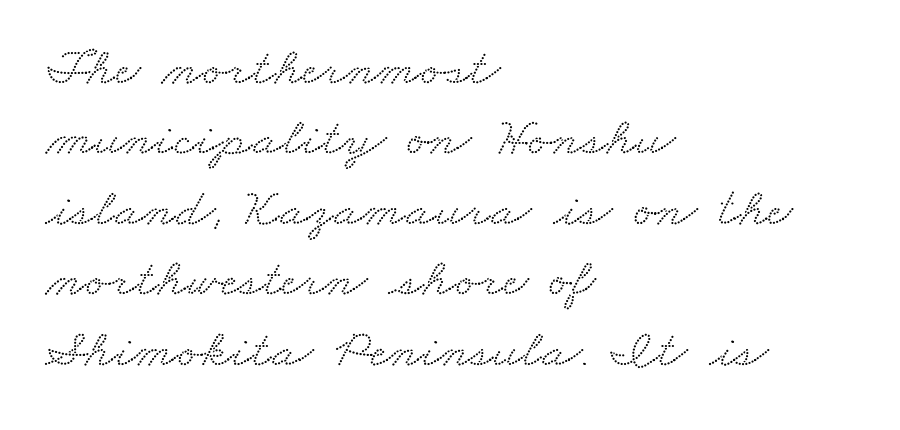
Does extra space separate the letters? No, they use regular spacing. How would I describe the line gaps? Plain and ordinary. A clean baseline with only descenders dipping below it. Here the designer chose a conventional face with non-uniform glyph widths. Compared with a centered layout, this one pins lines to the left instead.
